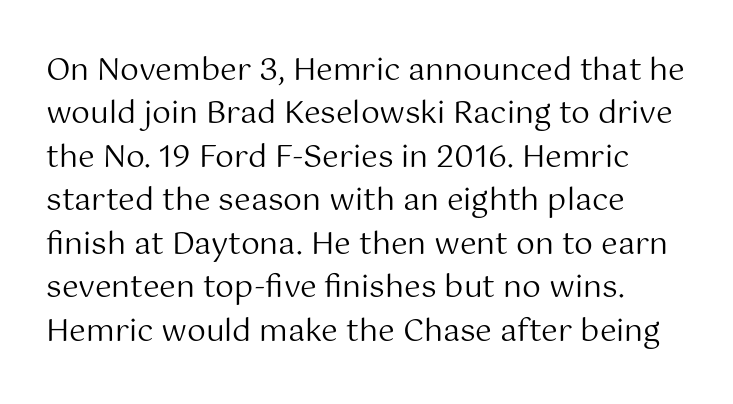
{"serif": "no", "italic": "no", "bold": "no", "weight": "regular", "width": "normal", "stroke_contrast": "medium", "x_height": "medium", "monospaced": "no", "underline": "no", "line_spacing": "normal", "line_spacing_ratio": 1.45, "letter_spacing": "normal", "letter_spacing_em": 0.0, "glyph_px": 30}
